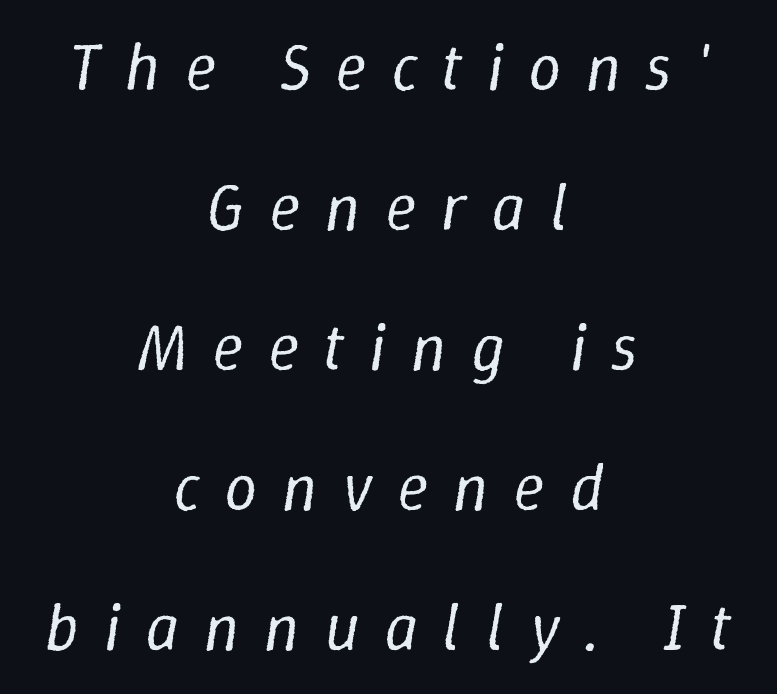
{"italic": "yes", "lean": "right", "slant_degrees": 9, "bold": "no", "weight": "regular", "width": "normal", "stroke_contrast": "low", "x_height": "medium", "monospaced": "no", "underline": "no", "align": "center", "line_spacing": "loose", "line_spacing_ratio": 2.12, "letter_spacing": "wide", "letter_spacing_em": 0.37, "glyph_px": 66}
